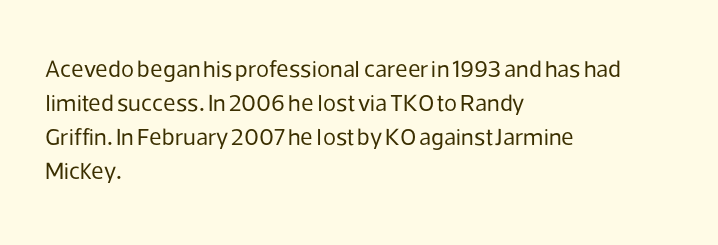
The image shows 24 px text type, upright; set left-aligned, normal line spacing (1.41x), normal letter spacing, not underlined.
